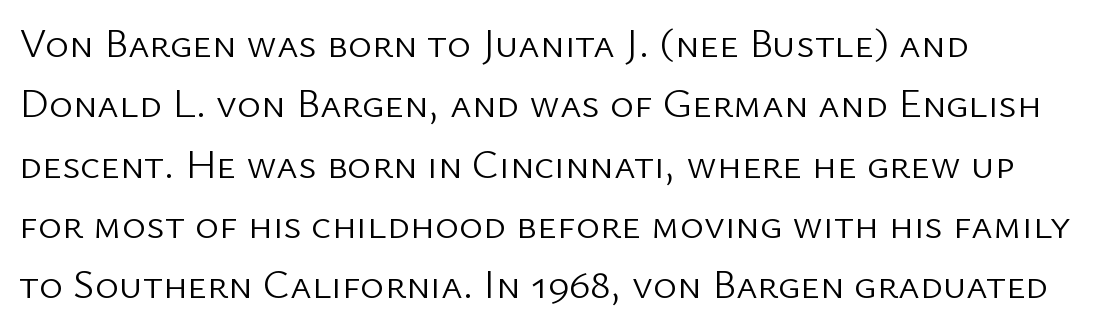
The image shows 41 px light sans-serif type, upright; set left-aligned, normal line spacing (1.47x), normal letter spacing, not underlined; low stroke contrast and a medium x-height.
